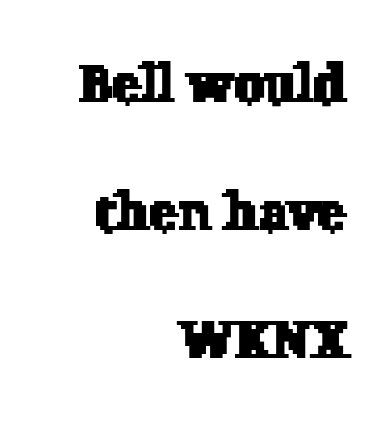
Spacing verdict: proportional, widths tailored to each character. Observe the ordinary spacing: letters are neighbours, not strangers. The words here are not underlined. The rendering shows small feet on the letterforms — a serif design. In terms of leading, this rendering errs on the spacious side.
